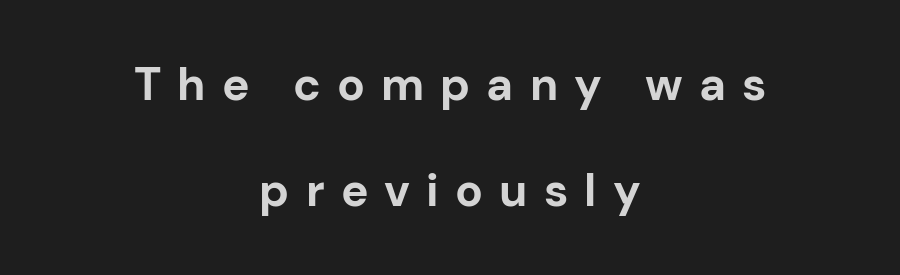
Between one letter and the next there's a generous, obvious gap. Proportional: the letters do not fall into vertical columns. One glance says open: line gaps are wider than usual. Ascenders rise straight up at ninety degrees.
